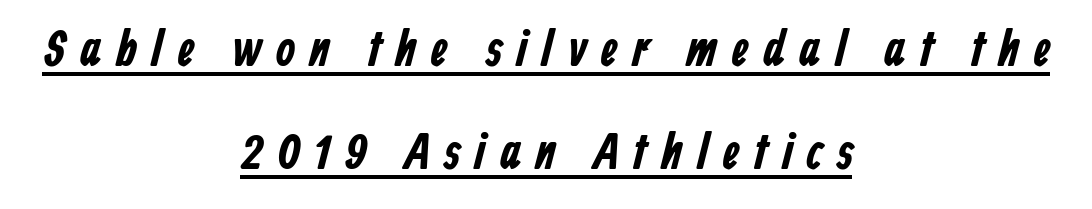
The image shows 50 px condensed sans-serif type; set centered, loose line spacing (2.07x), unusually wide letter spacing (+0.27 em), underlined; low stroke contrast and a medium x-height.
